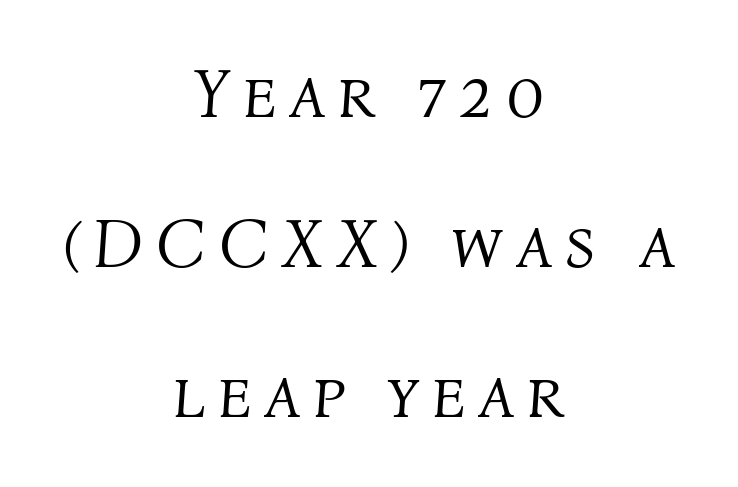
Line spacing here is loose. Glance below the letters and you will spot only blank space. A light-to-regular cut is what we see here. Designer's note — italics engaged.
